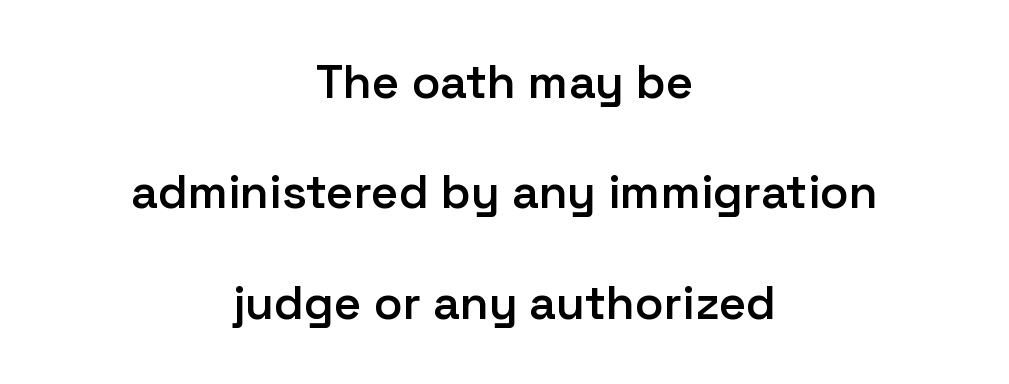
I'd call this a sans setting — the letters go barefoot. The passage shown is not underscored anywhere. You could not count columns in this text — the font is proportionally spaced. Is the block centered? Yes — each line is placed symmetrically about the middle. Weight: semibold (demi).
